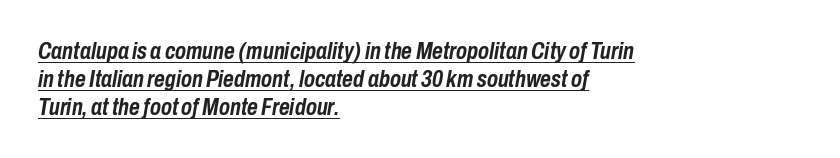
The image shows 23 px bold type, italic (leaning right); set left-aligned, line spacing 1.21x, normal letter spacing, underlined.
